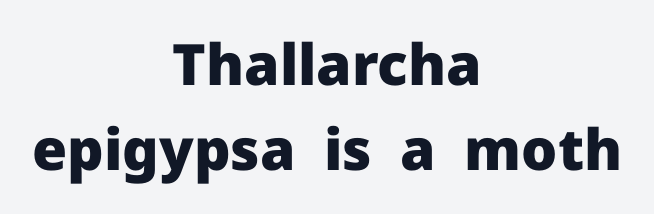
Q: Is the text bold? A: Yes.
Q: Is the text italic (slanted)? A: No, it is upright.
Q: Is the typeface a serif or a sans-serif typeface? A: Sans-serif.
Q: Is the text underlined? A: No.
Q: How is the paragraph aligned? A: Centered.
Q: Is the spacing between letters normal or unusually wide? A: Normal.
Q: Is the spacing between lines tight, normal or loose? A: Normal.
Q: Width (condensed, normal, or wide)? A: Normal.
Q: Stroke contrast? A: Low.
Q: x-height? A: Medium.
Q: Monospaced? A: No.
